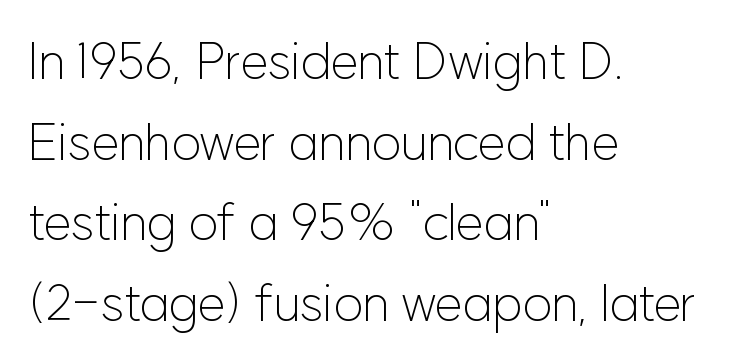
A normal amount of white space separates one row of letters from the next. The strip under each line holds only bare page. What kind of face is this? One without serifs — a sans. Unbolded letterforms with no extra heft.
